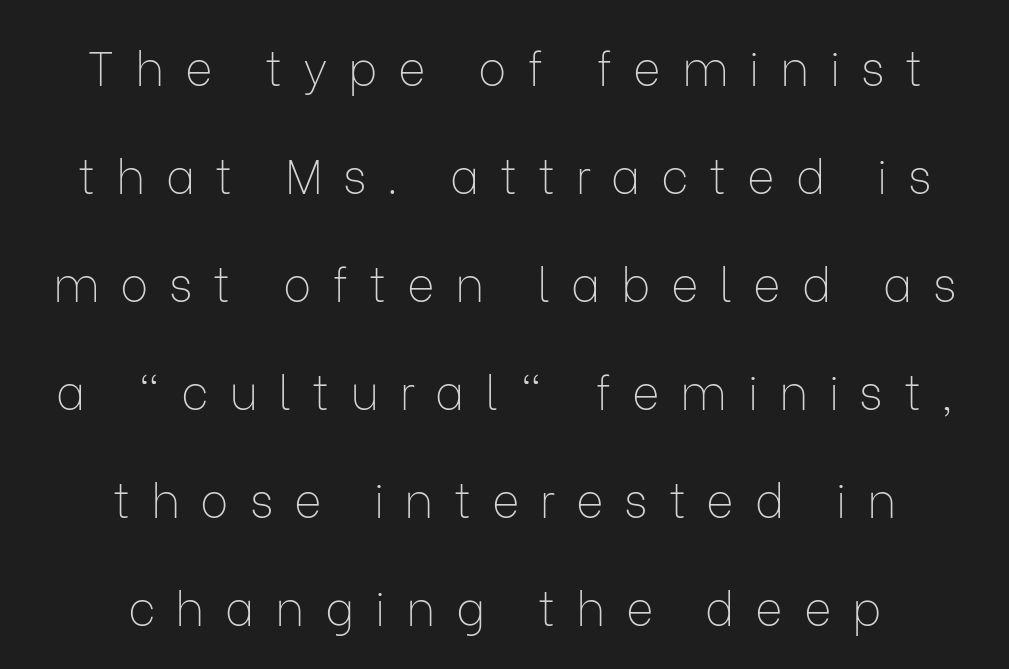
You could not count columns in this text — the font is proportionally spaced. In terms of letterspacing, this is a distinctly airy, spread setting. Each line is balanced around a shared central axis. In terms of leading, this rendering errs on the spacious side.
